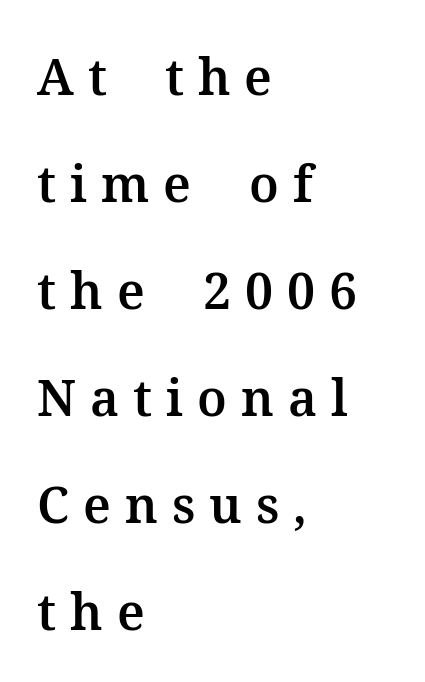
Q: Is the text italic (slanted)? A: No, it is upright.
Q: Is the typeface a serif or a sans-serif typeface? A: Serif.
Q: Is the text underlined? A: No.
Q: How is the paragraph aligned? A: Left-aligned.
Q: Is the spacing between letters normal or unusually wide? A: Unusually wide.
Q: Is the spacing between lines tight, normal or loose? A: Loose.
Q: Width (condensed, normal, or wide)? A: Normal.
Q: Stroke contrast? A: Medium.
Q: x-height? A: Medium.
Q: Monospaced? A: No.
